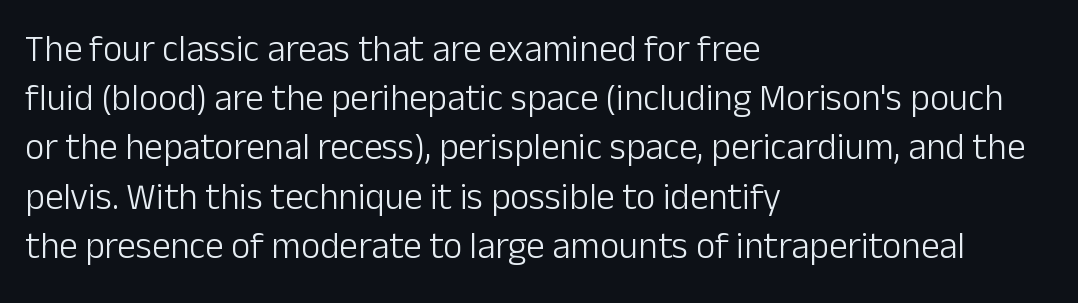
You could call the tracking neutral — neither tight nor loose. Students, observe: this is what conventionally led text looks like. These lines are rendered in a variable-pitch font. Alignment: flush left.
